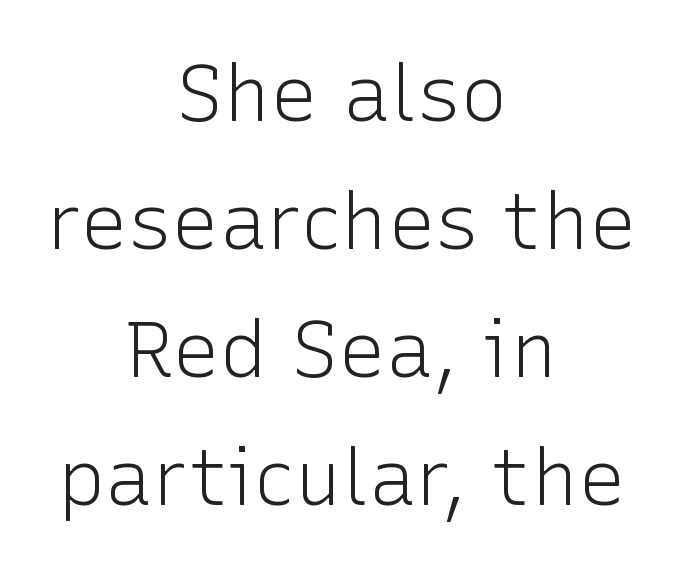
Q: Is the text bold? A: No.
Q: Is the text italic (slanted)? A: No, it is upright.
Q: Is the typeface a serif or a sans-serif typeface? A: Sans-serif.
Q: Is the text underlined? A: No.
Q: How is the paragraph aligned? A: Centered.
Q: Is the spacing between letters normal or unusually wide? A: Normal.
Q: Is the spacing between lines tight, normal or loose? A: Normal.
Q: Width (condensed, normal, or wide)? A: Normal.
Q: Stroke contrast? A: Low.
Q: x-height? A: Medium.
Q: Monospaced? A: No.
